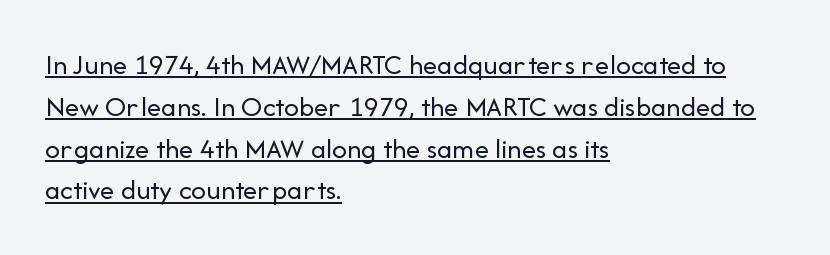
Q: Is the text bold? A: No.
Q: Is the text italic (slanted)? A: No, it is upright.
Q: Is the typeface a serif or a sans-serif typeface? A: Sans-serif.
Q: Is the text underlined? A: Yes.
Q: How is the paragraph aligned? A: Left-aligned.
Q: Is the spacing between letters normal or unusually wide? A: Normal.
Q: Is the spacing between lines tight, normal or loose? A: Normal.
Q: Width (condensed, normal, or wide)? A: Normal.
Q: Stroke contrast? A: Low.
Q: x-height? A: Medium.
Q: Monospaced? A: No.
